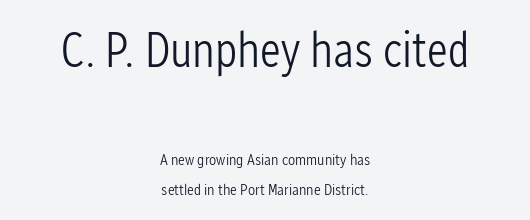
Q: Is the text bold? A: No.
Q: Is the text italic (slanted)? A: No, it is upright.
Q: Is the typeface a serif or a sans-serif typeface? A: Sans-serif.
Q: Is the text underlined? A: No.
Q: How is the paragraph aligned? A: Centered.
Q: Is the spacing between letters normal or unusually wide? A: Normal.
Q: Which block of text is set in a larger size, the first (top) or the second (bottom)? A: The first (top) one.
Q: Width (condensed, normal, or wide)? A: Condensed.
Q: Stroke contrast? A: Low.
Q: x-height? A: Medium.
Q: Monospaced? A: No.
